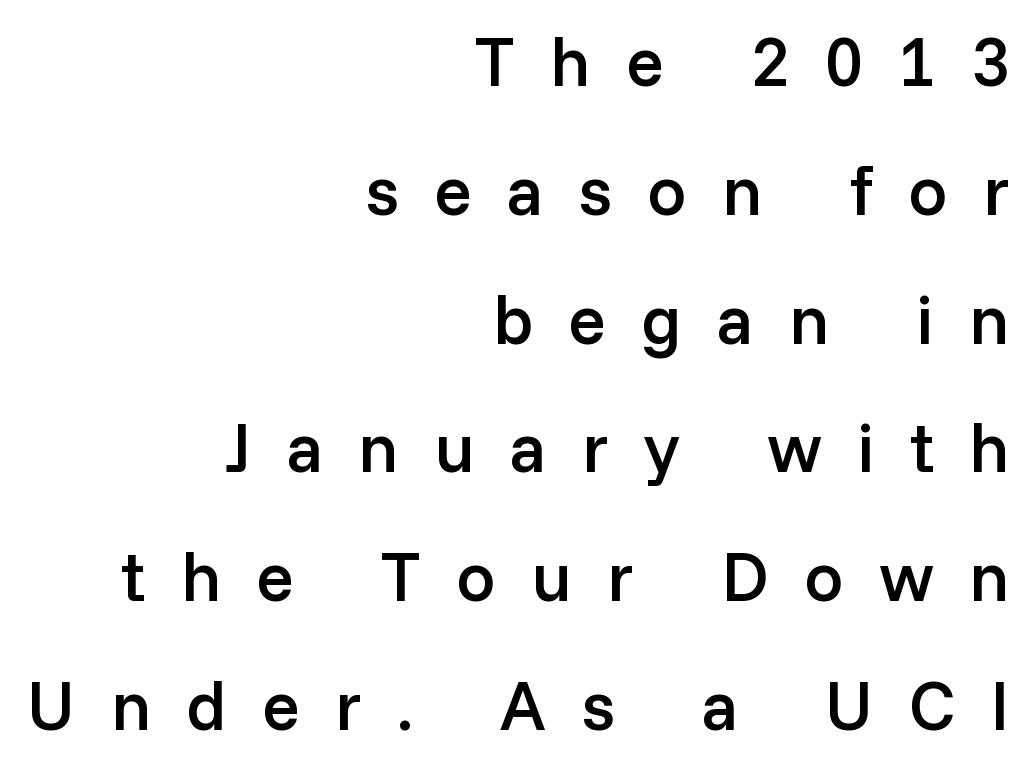
Each letter's strokes conclude bluntly, with no projecting serifs. Varying glyph widths throughout — classic text-font behaviour. A clean baseline with only descenders dipping below it. The tracking reads as deliberately expanded to a designer's eye. Summary of weight: moderately heavy, a semibold.
